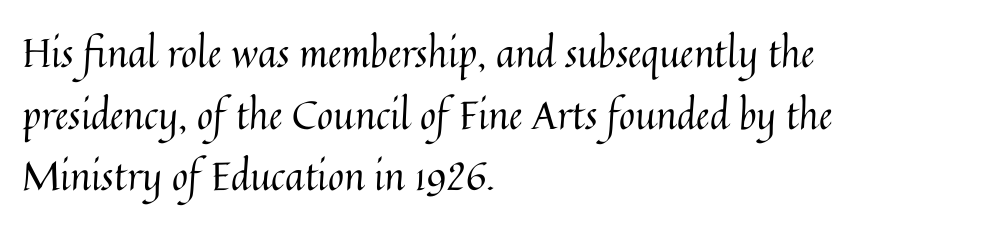
{"bold": "no", "weight": "regular", "width": "normal", "stroke_contrast": "medium", "x_height": "medium", "monospaced": "no", "underline": "no", "align": "left", "line_spacing": "normal", "line_spacing_ratio": 1.58, "letter_spacing": "normal", "letter_spacing_em": 0.0, "glyph_px": 39}
